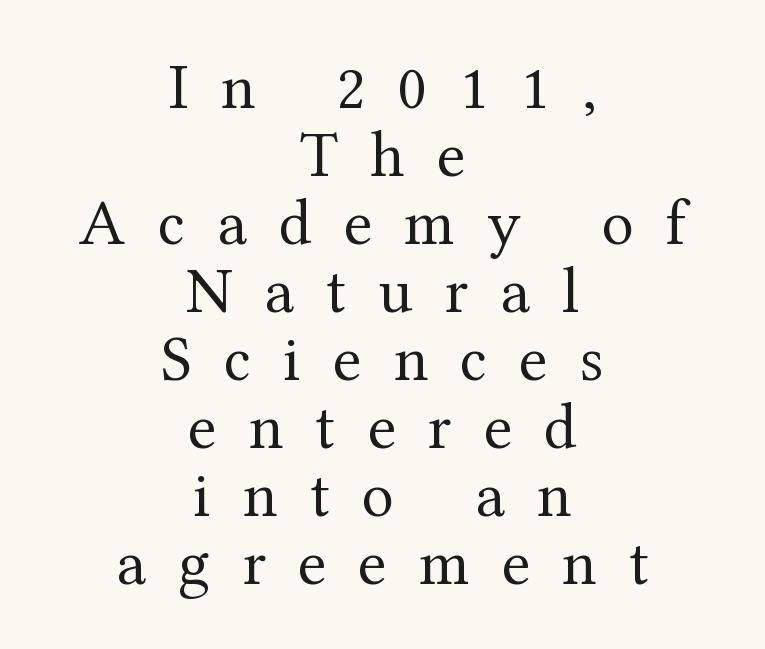
The image shows 66 px regular-weight serif type, upright; set centered, tight line spacing (1.03x), unusually wide letter spacing (+0.49 em), not underlined; medium stroke contrast and a medium x-height.
